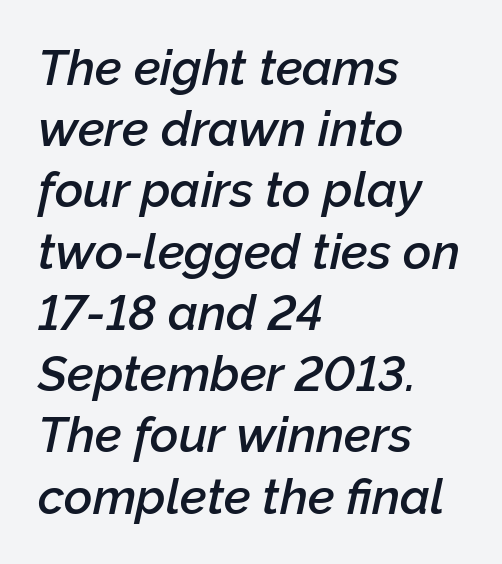
Q: Is the text bold? A: Semi-bold.
Q: Is the text italic (slanted)? A: Yes, it leans right by about 12 degrees.
Q: Is the text underlined? A: No.
Q: How is the paragraph aligned? A: Left-aligned.
Q: Is the spacing between letters normal or unusually wide? A: Normal.
Q: Is the spacing between lines tight, normal or loose? A: Normal.
Q: Width (condensed, normal, or wide)? A: Normal.
Q: Stroke contrast? A: Low.
Q: x-height? A: Medium.
Q: Monospaced? A: No.
